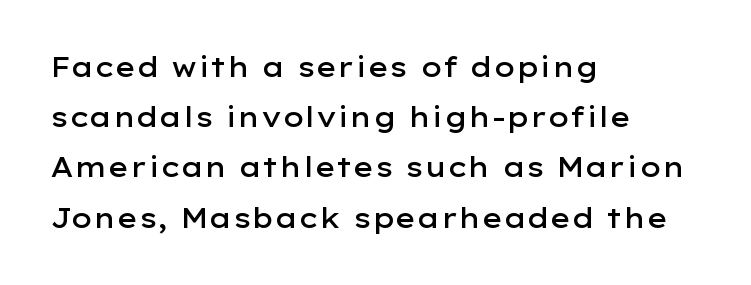
The image shows 27 px text type, upright; set left-aligned, line spacing 1.86x, normal letter spacing, not underlined.
